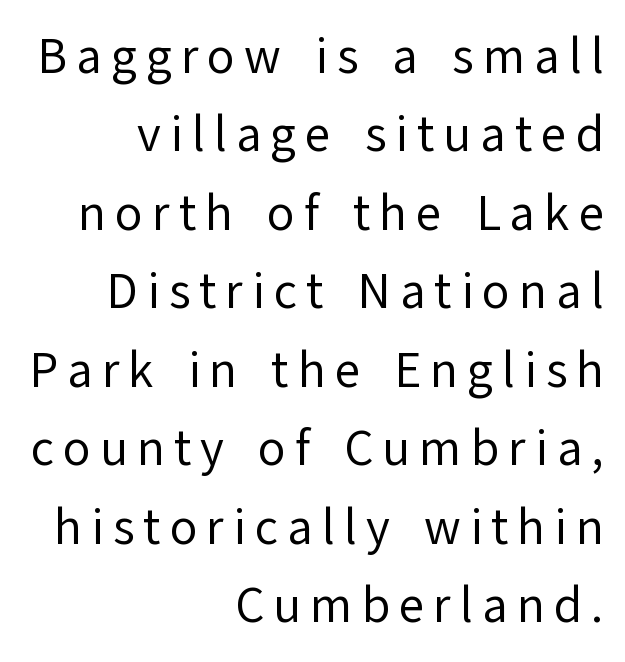
The image shows 50 px regular-weight sans-serif type, upright; set right-aligned, normal line spacing (1.57x), not underlined; low stroke contrast and a medium x-height.
